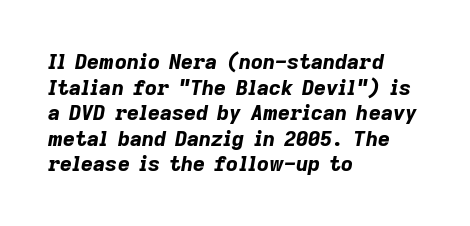
What weight is shown? A full bold with thick strokes. You could call the tracking neutral — neither tight nor loose. Lines of text with bare space underneath. Compared with ordinary roman type, these characters are visibly tilted. The ragged edge is on the right, which tells us the setting is flush left.
